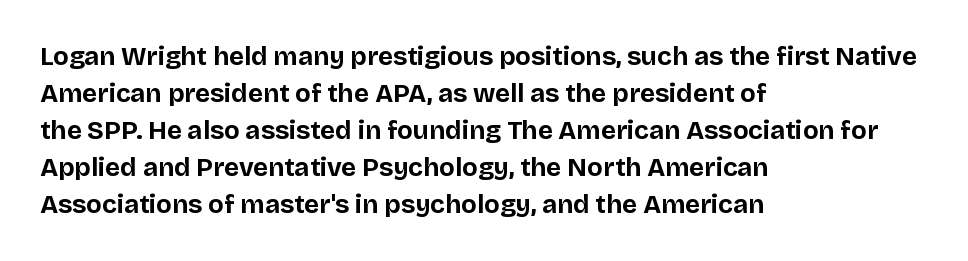
These words are printed bold, with thick strokes throughout. Between one letter and the next there's only the usual sliver of space. The letters stand straight up with perfectly vertical stems. The rendering anchors every line to the left-hand side. The leading is moderate, giving the passage an even texture.
